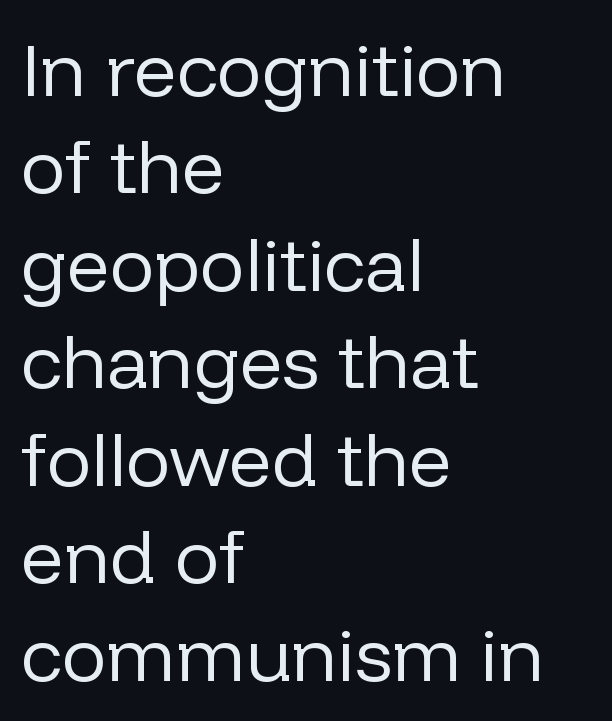
{"serif": "no", "italic": "no", "bold": "no", "weight": "regular", "width": "normal", "stroke_contrast": "low", "x_height": "medium", "monospaced": "no", "underline": "no", "align": "left", "line_spacing": "normal", "line_spacing_ratio": 1.3, "letter_spacing": "normal", "letter_spacing_em": 0.0, "glyph_px": 75}
